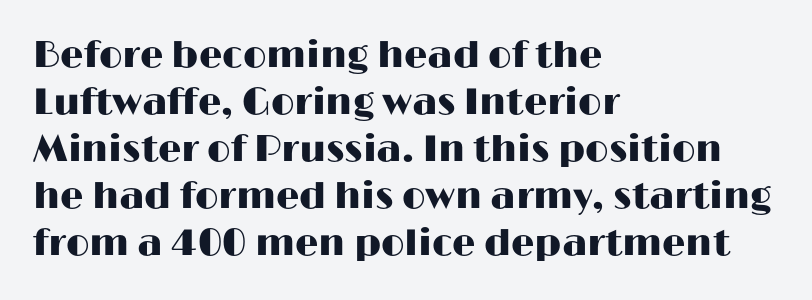
Alignment: flush left. Summary of vertical rhythm: regular, with standard interline spacing. Decoration check: the copy has no underline. Students, note that the glyphs here touch the page at normal intervals.
